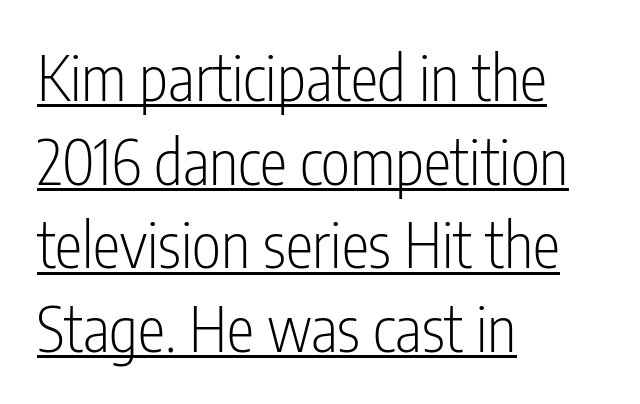
{"serif": "no", "italic": "no", "bold": "no", "weight": "light", "width": "condensed", "stroke_contrast": "low", "x_height": "medium", "monospaced": "no", "underline": "yes", "align": "left", "line_spacing": "normal", "line_spacing_ratio": 1.35, "letter_spacing": "normal", "letter_spacing_em": 0.0, "glyph_px": 62}
